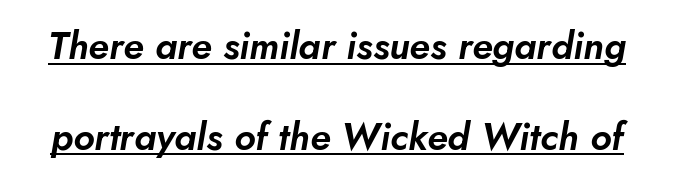
Q: Is the text italic (slanted)? A: Yes, it leans right by about 5 degrees.
Q: Is the text underlined? A: Yes.
Q: Is the spacing between letters normal or unusually wide? A: Normal.
Q: Is the spacing between lines tight, normal or loose? A: Loose.
Q: Width (condensed, normal, or wide)? A: Normal.
Q: Stroke contrast? A: Low.
Q: x-height? A: Small.
Q: Monospaced? A: No.
